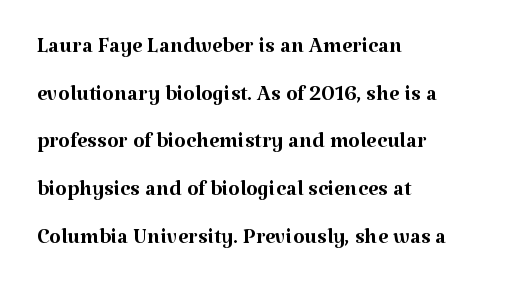
Style check: upright. Do the characters align in a grid? No, the font is proportional. The text was rendered using a seriffed face with decorative stroke endings. The zone under the glyphs is completely vacant.
